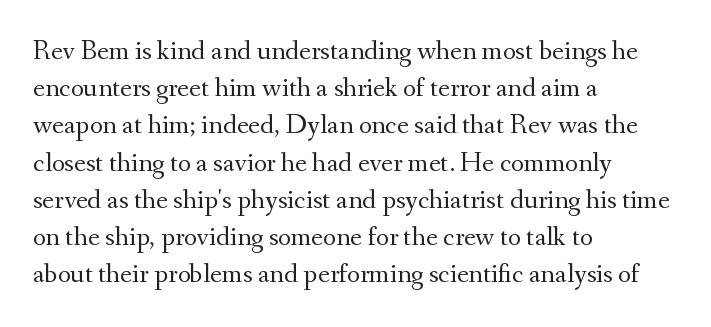
The image shows 28 px regular-weight serif type, upright; set left-aligned, normal line spacing (1.33x), normal letter spacing, not underlined; medium stroke contrast and a small x-height.
